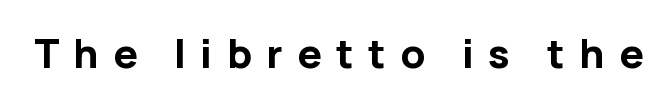
The image shows 40 px bold sans-serif type, upright; set unusually wide letter spacing (+0.36 em), not underlined; low stroke contrast and a medium x-height.
